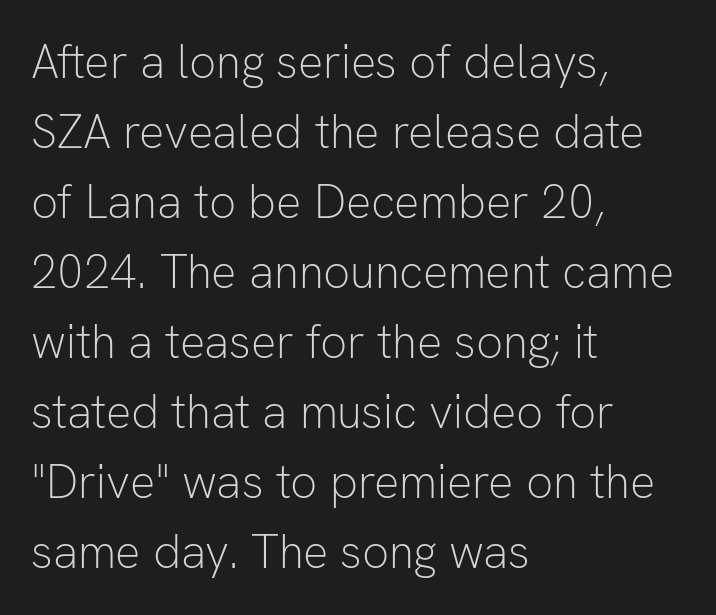
{"serif": "no", "italic": "no", "bold": "no", "weight": "light", "width": "normal", "stroke_contrast": "low", "x_height": "medium", "monospaced": "no", "underline": "no", "align": "left", "line_spacing": "normal", "line_spacing_ratio": 1.49, "letter_spacing": "normal", "letter_spacing_em": 0.0, "glyph_px": 47}
